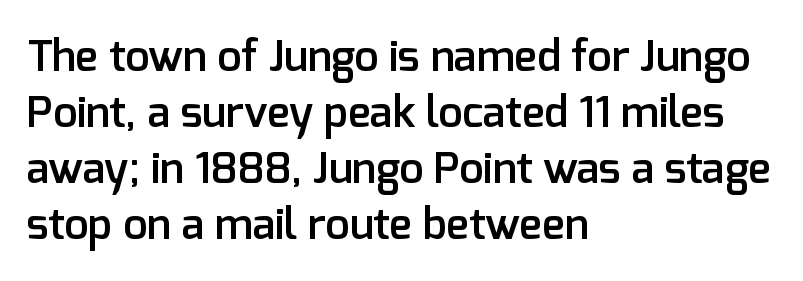
The image shows 43 px semibold sans-serif type, upright; set left-aligned, normal line spacing (1.3x), normal letter spacing, not underlined; low stroke contrast and a medium x-height.
